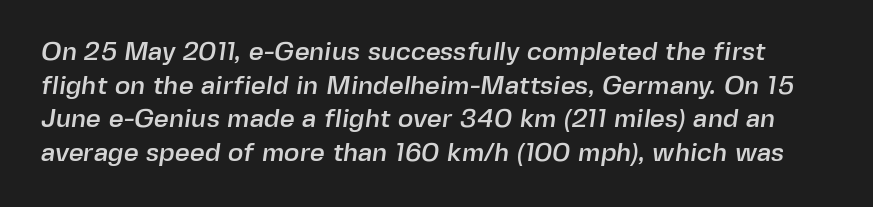
Q: Is the text underlined? A: No.
Q: Is the spacing between letters normal or unusually wide? A: Normal.
Q: Is the spacing between lines tight, normal or loose? A: Normal.
